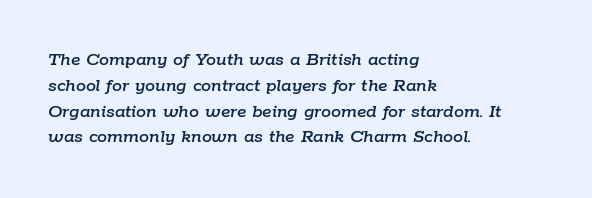
Leading: standard. Short and long lines alike share a common starting point at left. Honestly, there is no underline to notice here at all. Is the type slanted? Yes — the strokes lean at a clear angle. No extra tracking has been applied to these lines.
